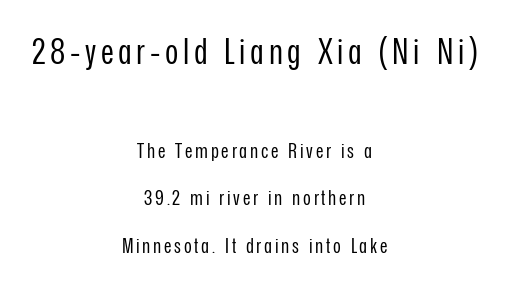
{"serif": "no", "italic": "no", "bold": "no", "weight": "regular", "width": "condensed", "stroke_contrast": "low", "x_height": "medium", "monospaced": "no", "underline": "no", "align": "center", "line_spacing": "loose", "line_spacing_ratio": 2.27, "larger_block": "first", "size_ratio": 1.71, "glyph_px": 36}
